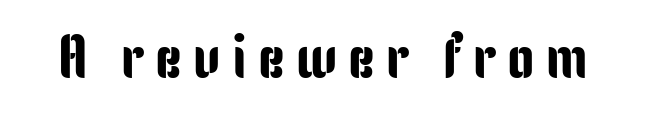
Note the varied advance widths — an 'i' is clearly narrower than an 'm'. These lines were composed using upright roman letters. This rendering features lettering with no underline. The font family rendered here belongs to the sans-serif group.
